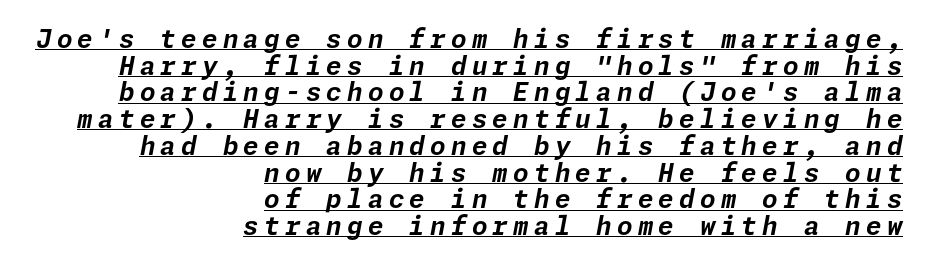
Q: Is the text bold? A: Yes.
Q: Is the text italic (slanted)? A: Yes, it leans right by about 11 degrees.
Q: Is the text underlined? A: Yes.
Q: How is the paragraph aligned? A: Right-aligned.
Q: Is the spacing between letters normal or unusually wide? A: Unusually wide.
Q: Is the spacing between lines tight, normal or loose? A: Tight.
